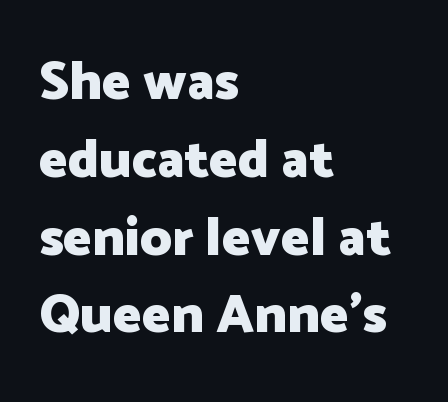
{"serif": "no", "italic": "no", "bold": "yes", "weight": "heavy", "width": "normal", "stroke_contrast": "low", "x_height": "medium", "monospaced": "no", "underline": "no", "align": "left", "line_spacing": "normal", "line_spacing_ratio": 1.44, "letter_spacing": "normal", "letter_spacing_em": 0.0, "glyph_px": 54}
